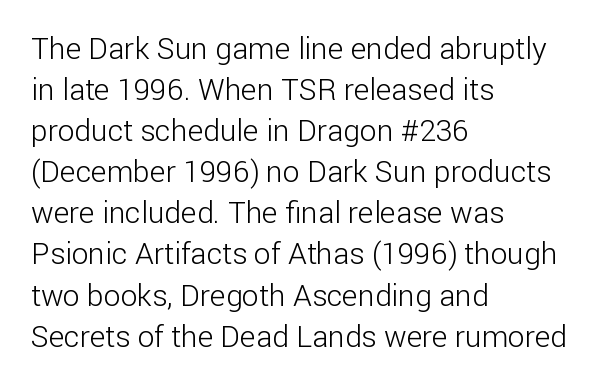
The image shows 30 px light sans-serif type, upright; set left-aligned, normal line spacing (1.37x), normal letter spacing, not underlined; low stroke contrast and a medium x-height.
